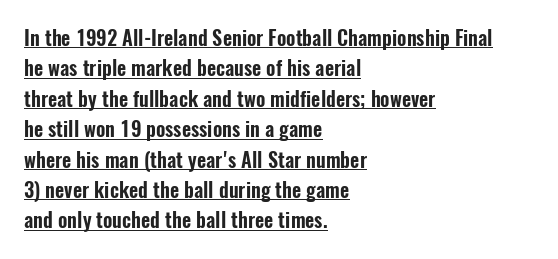
Letter spacing: default. Designer's note — italics off, roman on. Typeset ragged right — the left edge is the straight one. The lettering is marked with a stroke running underneath it. Leading: standard.
